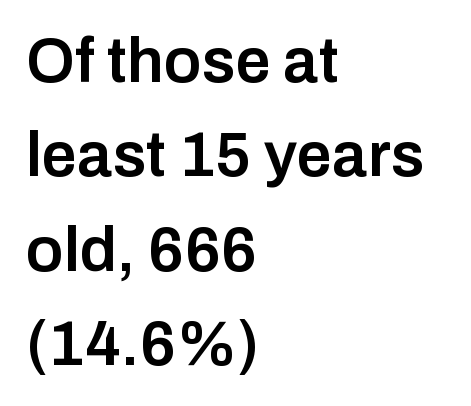
Default kerning and tracking; the words read as compact shapes. On the weight axis this lands at semibold, roughly 600. Just letters on the line, the space beneath them empty. This sample is left-justified, so line endings fall wherever the words run out. Do the characters align in a grid? No, the font is proportional. Note: no serifs on the glyphs.
